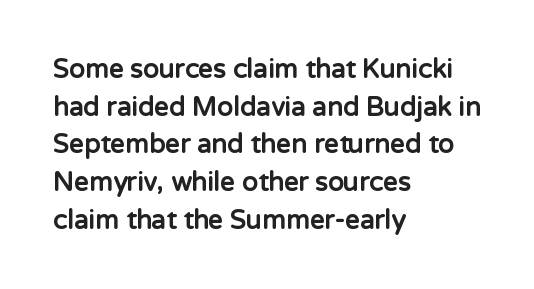
Q: Is the text bold? A: Yes.
Q: Is the text italic (slanted)? A: No, it is upright.
Q: Is the text underlined? A: No.
Q: How is the paragraph aligned? A: Left-aligned.
Q: Is the spacing between letters normal or unusually wide? A: Normal.
Q: Is the spacing between lines tight, normal or loose? A: Normal.
